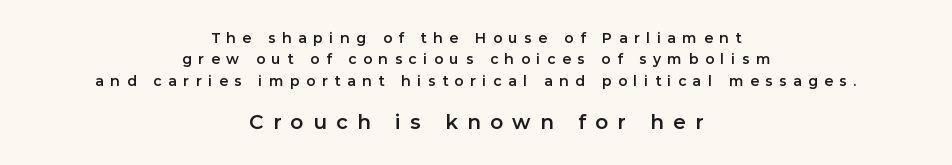
Normally led — the rows are evenly, conventionally spaced. The passage shown has open, widely tracked lettering throughout. Posture: upright roman. Plain, unruled lines of type. In CSS terms this would be text-align: center.
